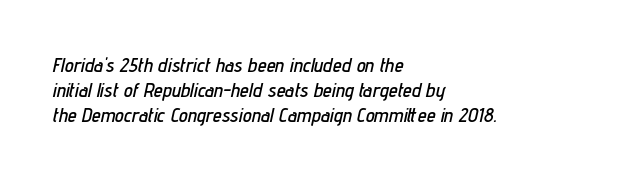
This sample keeps an unexceptional amount of space between lines. The paragraph shown leans on its left margin. The passage shown has conventional tracking throughout. The glyphs are unaccompanied by any horizontal stroke below them. Observe the lean: these are italic letterforms.
